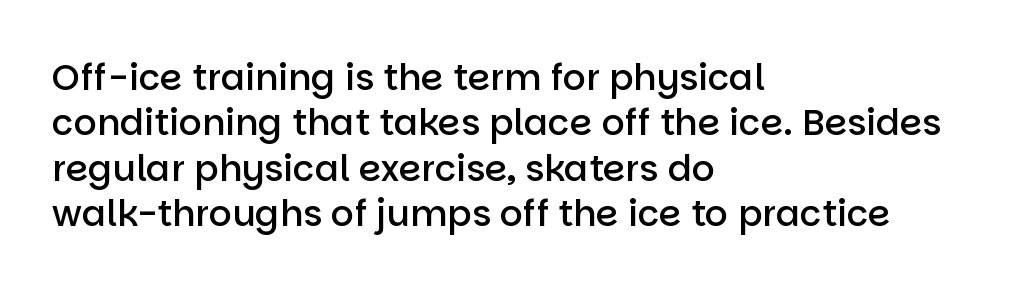
Here the designer chose a conventional face with non-uniform glyph widths. Heft: intermediate — a semibold. Reading down the column, the eye jumps a familiar distance to each next line. Posture: vertical. The strip under each line holds only bare page.
